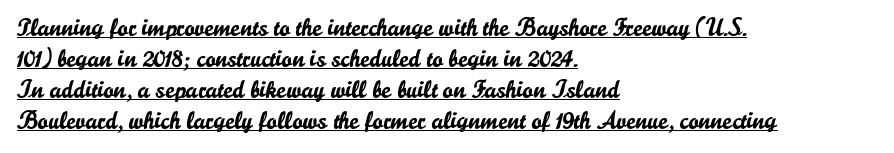
{"underline": "yes", "align": "left", "line_spacing_ratio": 1.24, "letter_spacing": "normal", "letter_spacing_em": 0.0, "glyph_px": 25}
